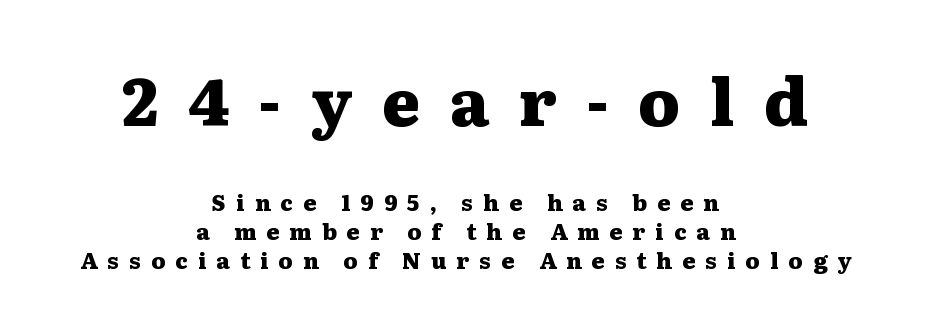
The image shows 65 px heavy, wide serif type, upright; set centered, normal line spacing (1.3x), unusually wide letter spacing (+0.46 em), not underlined; the first (top) block is 2.95x larger; medium stroke contrast and a medium x-height.
